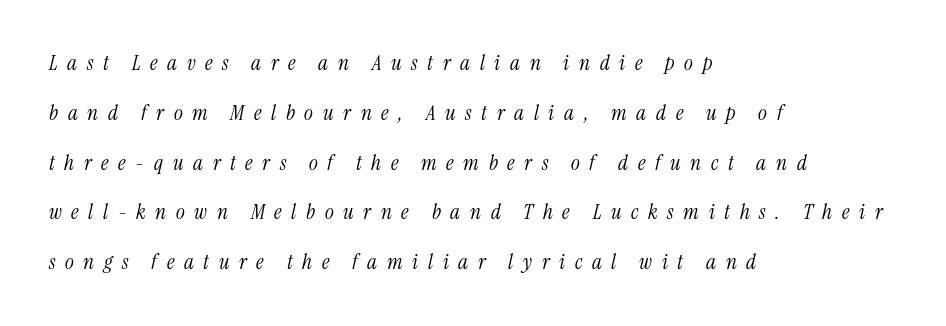
Nothing heavy about these letters — not bold at all. The paragraph shown leans on its left margin. Plain, unruled lines of type. Every character sits at an angle, as italics do. The vertical gap from one line to the next is large. Inter-character spacing is expanded well beyond the font's built-in metrics.
